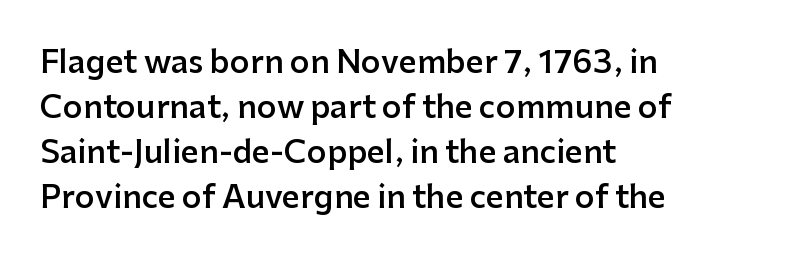
{"serif": "no", "italic": "no", "bold": "semi", "weight": "semibold", "width": "normal", "stroke_contrast": "low", "x_height": "medium", "monospaced": "no", "underline": "no", "align": "left", "line_spacing": "normal", "line_spacing_ratio": 1.45, "letter_spacing": "normal", "letter_spacing_em": 0.0, "glyph_px": 31}
